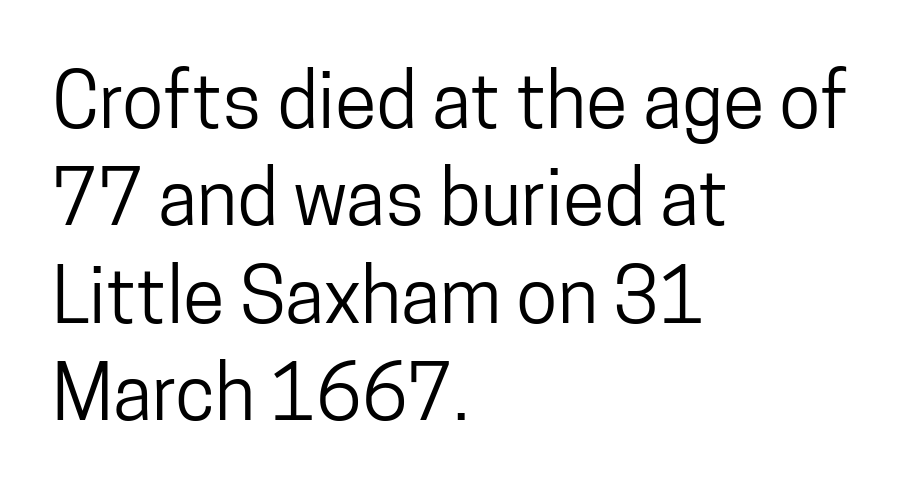
The image shows 76 px condensed sans-serif type, upright; set left-aligned, normal line spacing (1.28x), normal letter spacing, not underlined; low stroke contrast and a medium x-height.
